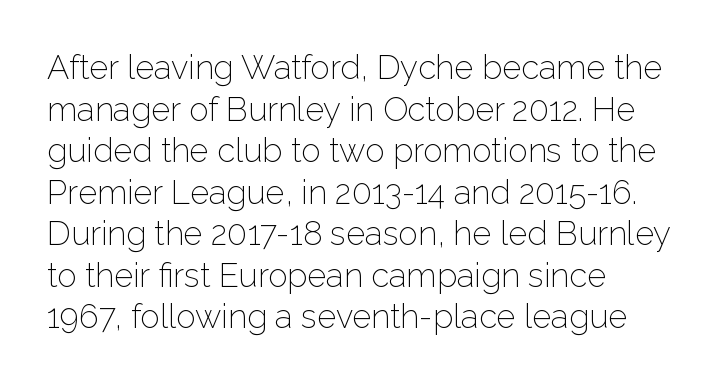
{"serif": "no", "italic": "no", "bold": "no", "weight": "light", "width": "normal", "stroke_contrast": "low", "x_height": "medium", "monospaced": "no", "underline": "no", "align": "left", "line_spacing": "normal", "line_spacing_ratio": 1.26, "letter_spacing": "normal", "letter_spacing_em": 0.0, "glyph_px": 33}
